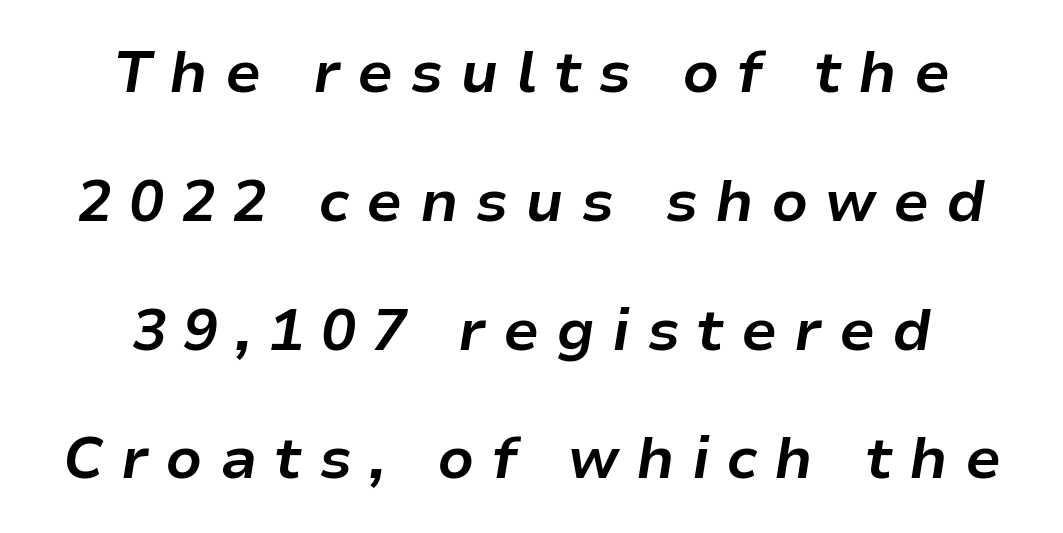
The image shows 58 px bold type, italic (leaning right); set centered, loose line spacing (2.22x), unusually wide letter spacing (+0.29 em), not underlined; low stroke contrast and a medium x-height.
